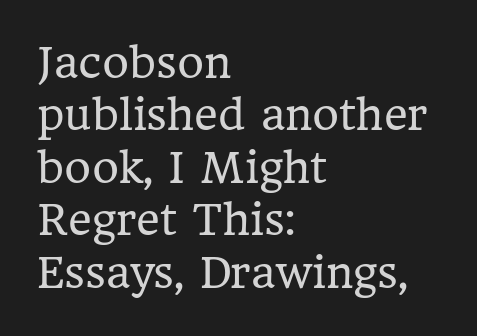
These lines were composed using upright roman letters. Words appear dense and cohesive because spacing is normal. The strip under each line holds only bare page. The letterforms sit at book weight or below. The ragged edge is on the right, which tells us the setting is flush left. The vertical gap from one line to the next is medium.
